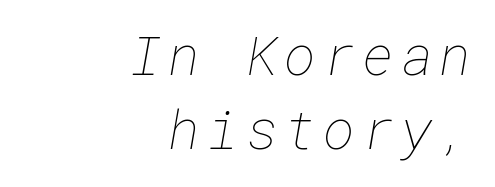
The image shows 54 px thin type; set right-aligned, normal line spacing (1.37x), not underlined; low stroke contrast and a medium x-height.
